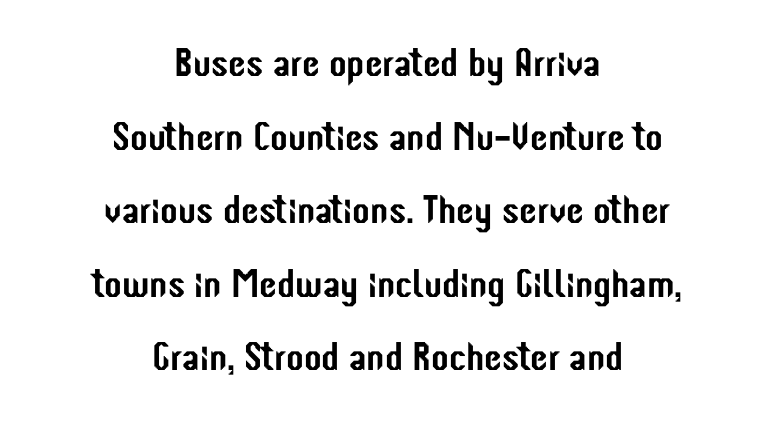
No feet cap the strokes, marking this as sans-serif type. Varying glyph widths throughout — classic text-font behaviour. Style check: upright. Glyph-to-glyph distance matches everyday printed text. Notice how the passage keeps no hard edge, just a central spine. Letters rest on an invisible, unmarked baseline.
